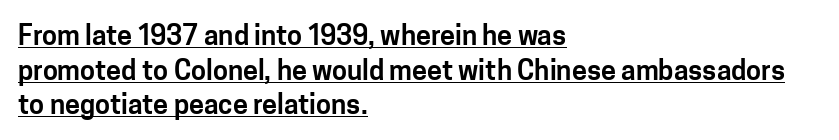
Q: Is the text italic (slanted)? A: No, it is upright.
Q: Is the text underlined? A: Yes.
Q: How is the paragraph aligned? A: Left-aligned.
Q: Is the spacing between letters normal or unusually wide? A: Normal.
Q: Is the spacing between lines tight, normal or loose? A: Normal.
